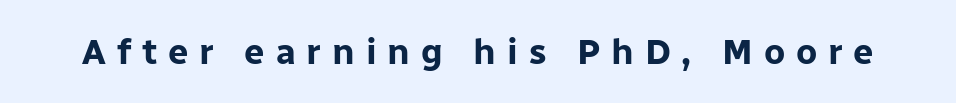
The image shows 36 px bold sans-serif type, upright; set unusually wide letter spacing (+0.3 em), not underlined; low stroke contrast and a medium x-height.
